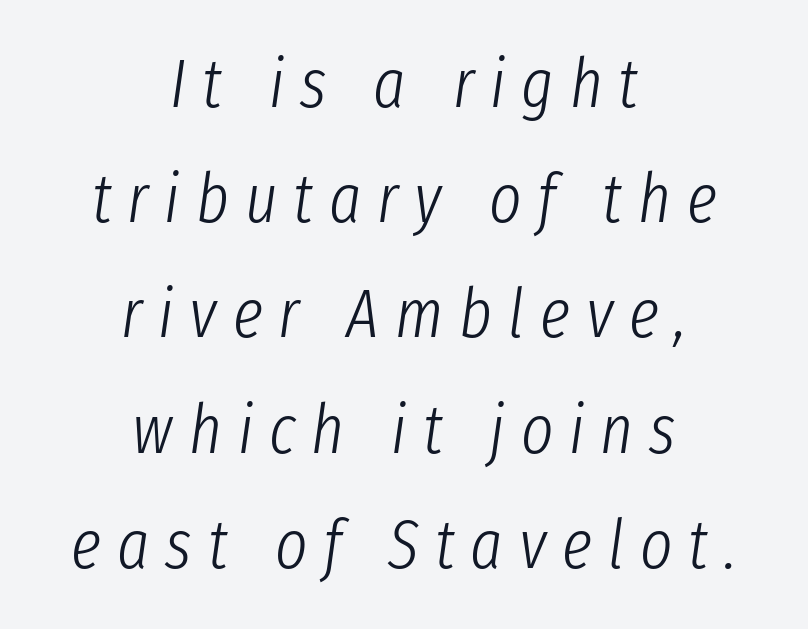
{"italic": "yes", "lean": "right", "slant_degrees": 8, "bold": "no", "weight": "light", "width": "condensed", "stroke_contrast": "low", "x_height": "medium", "monospaced": "no", "underline": "no", "align": "center", "line_spacing": "normal", "line_spacing_ratio": 1.67, "letter_spacing": "wide", "letter_spacing_em": 0.23, "glyph_px": 69}
